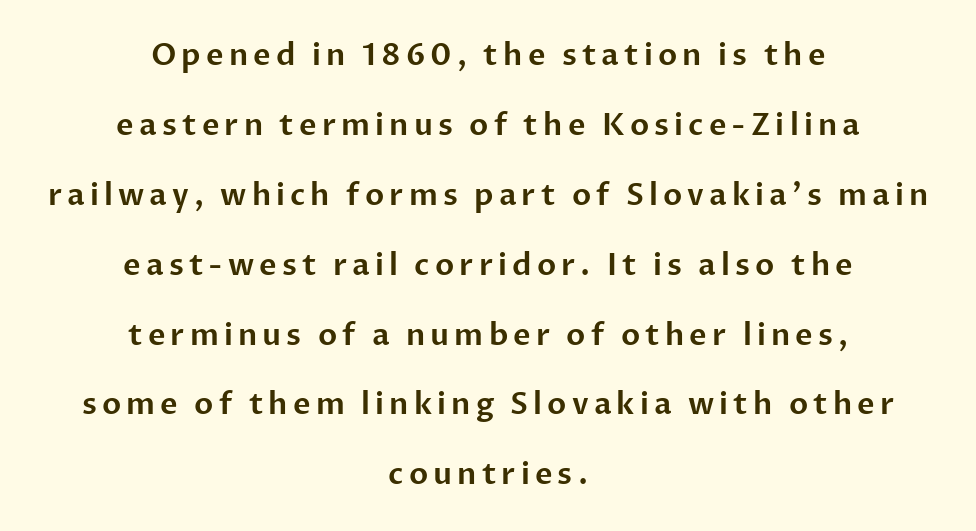
The image shows 30 px sans-serif type, upright; set centered, loose line spacing (2.33x), not underlined; low stroke contrast and a medium x-height.
